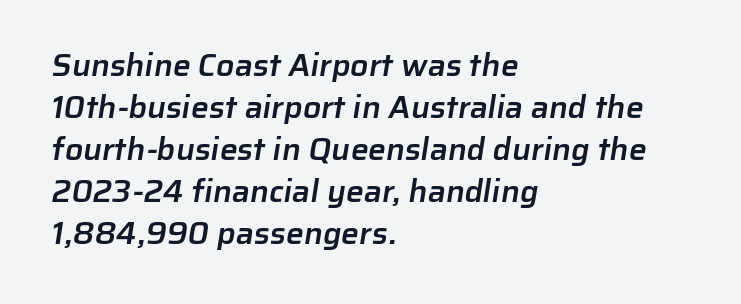
{"serif": "no", "bold": "semi", "weight": "semibold", "width": "normal", "stroke_contrast": "low", "x_height": "medium", "monospaced": "no", "underline": "no", "align": "left", "line_spacing": "normal", "line_spacing_ratio": 1.31, "letter_spacing": "normal", "letter_spacing_em": 0.0, "glyph_px": 32}
